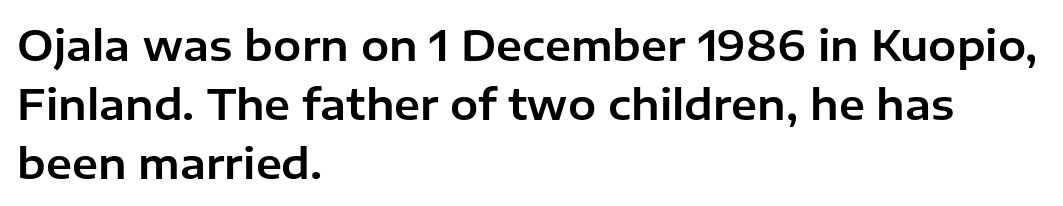
Notice how the passage keeps a crisp vertical edge on the left only. Inter-character spacing is left at the font's built-in metrics. Every character sits straight up, as roman type does. The specimen omits any rule beneath the text block's lines. Each letter keeps its own natural width here, so spacing adapts to shape. What's the leading like? Ordinary, nothing unusual.
